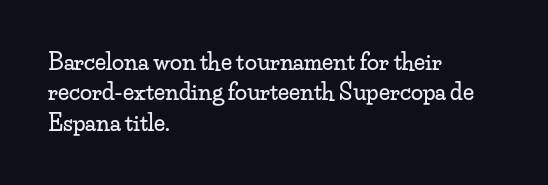
Descenders are the only things crossing below the line. The paragraph has a hard left edge and a soft right edge. Nothing unusual about the tracking: characters are spaced as the font intends. Vertically, the passage feels balanced, rows spaced as you'd expect. If you drew a line through each stem, it would be perfectly vertical.
